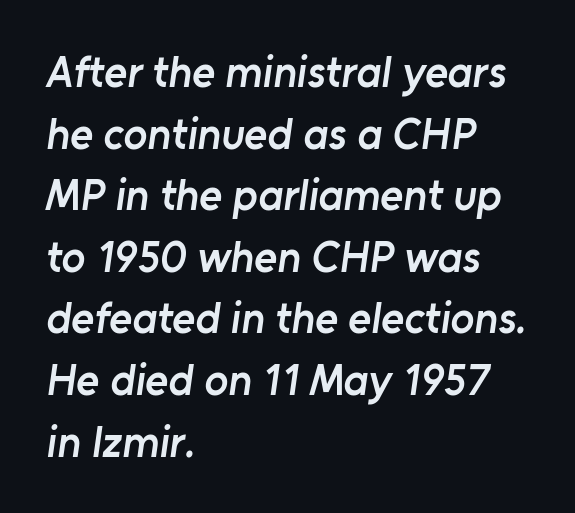
Q: Is the text bold? A: Semi-bold.
Q: Is the typeface a serif or a sans-serif typeface? A: Sans-serif.
Q: Is the text underlined? A: No.
Q: How is the paragraph aligned? A: Left-aligned.
Q: Is the spacing between letters normal or unusually wide? A: Normal.
Q: Is the spacing between lines tight, normal or loose? A: Normal.
Q: Width (condensed, normal, or wide)? A: Normal.
Q: Stroke contrast? A: Low.
Q: x-height? A: Medium.
Q: Monospaced? A: No.
